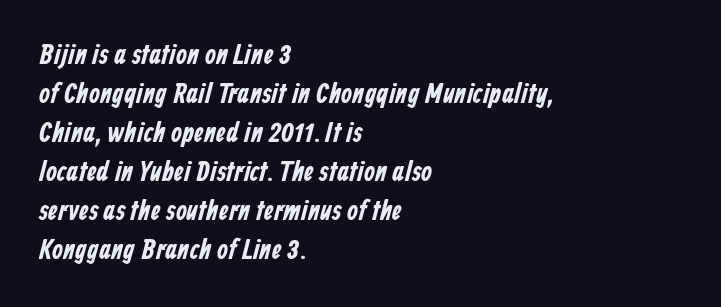
{"serif": "no", "width": "condensed", "stroke_contrast": "low", "x_height": "medium", "monospaced": "no", "underline": "no", "align": "left", "line_spacing": "normal", "line_spacing_ratio": 1.39, "letter_spacing": "normal", "letter_spacing_em": 0.0, "glyph_px": 28}
